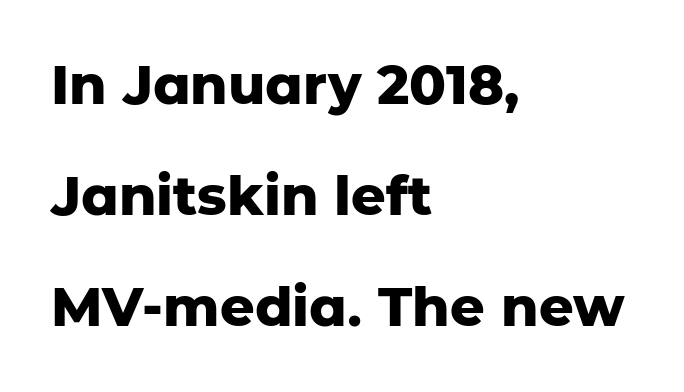
Q: Is the text bold? A: Yes.
Q: Is the text italic (slanted)? A: No, it is upright.
Q: Is the typeface a serif or a sans-serif typeface? A: Sans-serif.
Q: Is the text underlined? A: No.
Q: How is the paragraph aligned? A: Left-aligned.
Q: Is the spacing between letters normal or unusually wide? A: Normal.
Q: Is the spacing between lines tight, normal or loose? A: Loose.
Q: Width (condensed, normal, or wide)? A: Normal.
Q: Stroke contrast? A: Low.
Q: x-height? A: Medium.
Q: Monospaced? A: No.
